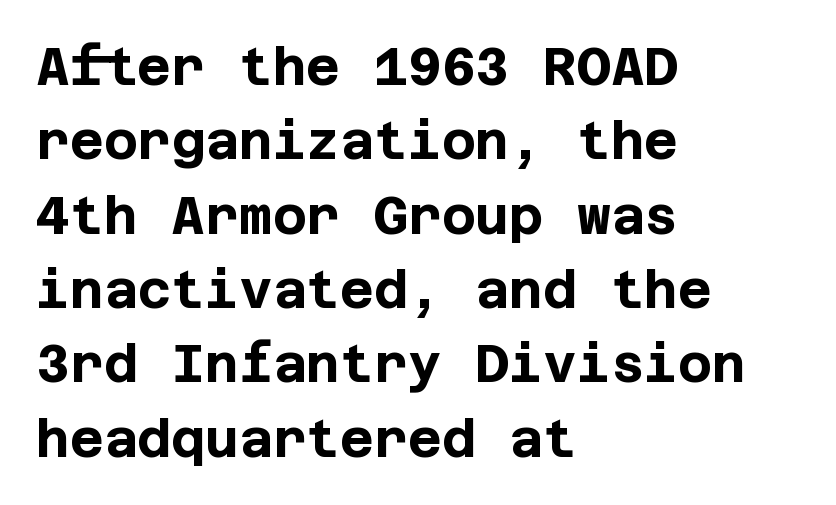
Q: Is the text bold? A: Yes.
Q: Is the text italic (slanted)? A: No, it is upright.
Q: Is the typeface a serif or a sans-serif typeface? A: Sans-serif.
Q: Is the text underlined? A: No.
Q: How is the paragraph aligned? A: Left-aligned.
Q: Is the spacing between letters normal or unusually wide? A: Normal.
Q: Is the spacing between lines tight, normal or loose? A: Normal.
Q: Width (condensed, normal, or wide)? A: Normal.
Q: Stroke contrast? A: Low.
Q: x-height? A: Large.
